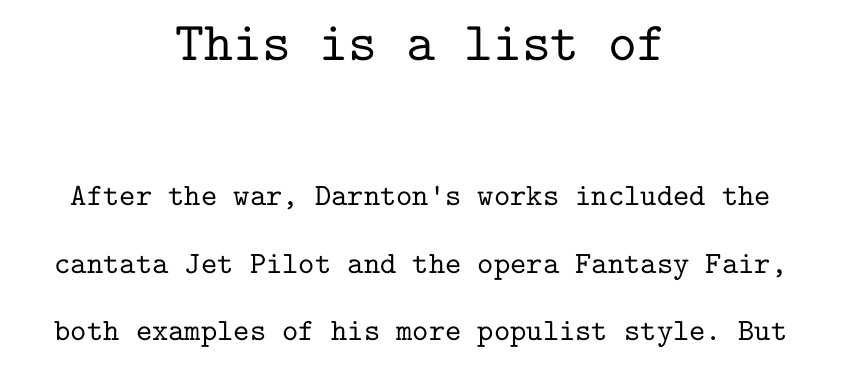
Q: Is the text italic (slanted)? A: No, it is upright.
Q: Is the typeface a serif or a sans-serif typeface? A: Serif.
Q: Is the text underlined? A: No.
Q: How is the paragraph aligned? A: Centered.
Q: Is the spacing between letters normal or unusually wide? A: Normal.
Q: Is the spacing between lines tight, normal or loose? A: Loose.
Q: Which block of text is set in a larger size, the first (top) or the second (bottom)? A: The first (top) one.
Q: Width (condensed, normal, or wide)? A: Normal.
Q: Stroke contrast? A: Low.
Q: x-height? A: Medium.
Q: Monospaced? A: Yes.
